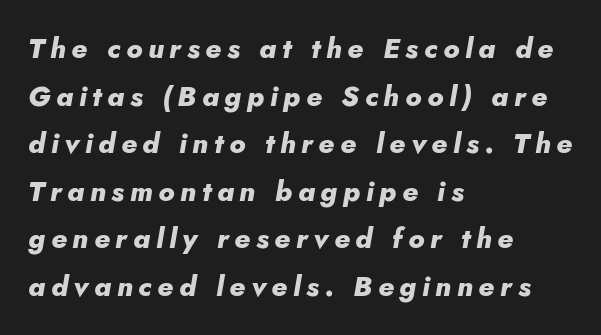
Q: Is the text bold? A: Yes.
Q: Is the text italic (slanted)? A: Yes, it leans right by about 5 degrees.
Q: Is the text underlined? A: No.
Q: How is the paragraph aligned? A: Left-aligned.
Q: Is the spacing between letters normal or unusually wide? A: Unusually wide.
Q: Is the spacing between lines tight, normal or loose? A: Normal.
Q: Width (condensed, normal, or wide)? A: Normal.
Q: Stroke contrast? A: Low.
Q: x-height? A: Small.
Q: Monospaced? A: No.
